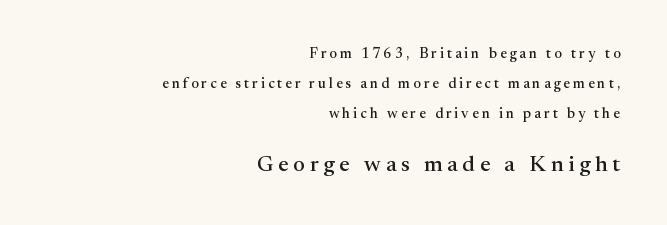
{"italic": "no", "underline": "no", "align": "right", "line_spacing": "loose", "line_spacing_ratio": 2.14, "letter_spacing": "wide", "letter_spacing_em": 0.22, "larger_block": "second", "size_ratio": 1.57, "glyph_px": 22}
